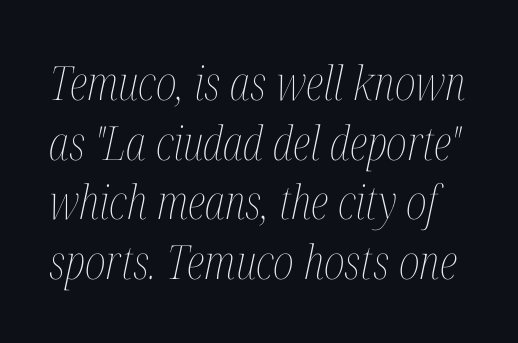
Q: Is the text bold? A: No.
Q: Is the text italic (slanted)? A: Yes, it leans right by about 12 degrees.
Q: Is the text underlined? A: No.
Q: Is the spacing between letters normal or unusually wide? A: Normal.
Q: Is the spacing between lines tight, normal or loose? A: Normal.
Q: Width (condensed, normal, or wide)? A: Condensed.
Q: Stroke contrast? A: Medium.
Q: x-height? A: Medium.
Q: Monospaced? A: No.
